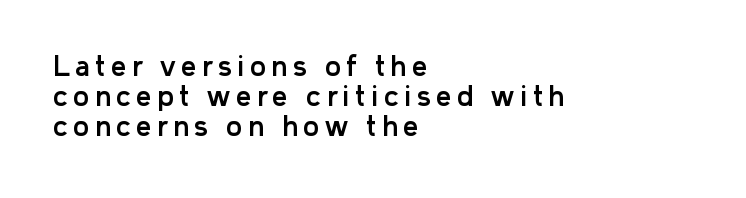
The rag falls on the right side of this text block. Substantial extra tracking has been applied to these lines. The area under the type is left untouched. Does the lettering tilt? It doesn't — this is upright. This block would grow much taller if given ordinary leading; it's compressed now.
